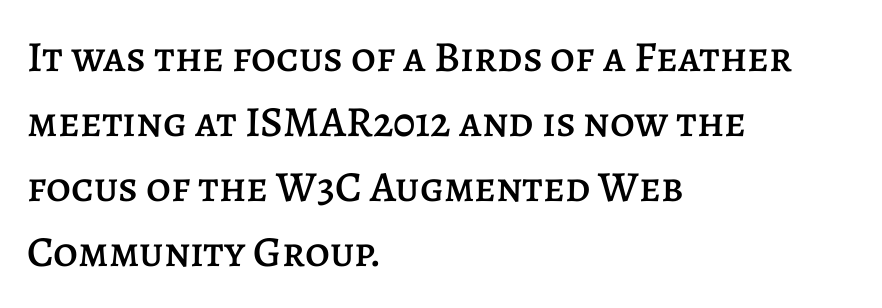
The image shows 43 px text type, upright; set left-aligned, normal line spacing (1.51x), normal letter spacing, not underlined; low stroke contrast and a large x-height.
